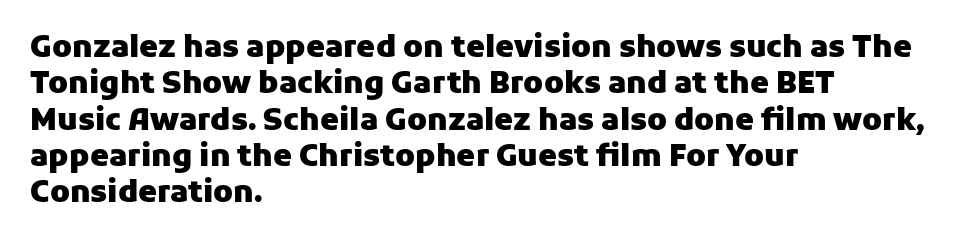
Strokes here are thick enough to call this a true bold. Nothing unusual about the tracking: characters are spaced as the font intends. Character widths vary here, with narrow letters taking less room than wide ones. The string is rendered with underlining switched off. Alignment: flush left.
